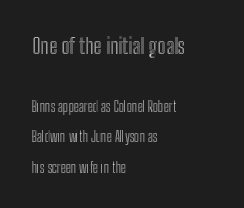
{"italic": "no", "underline": "no", "align": "left", "line_spacing": "loose", "line_spacing_ratio": 2.18, "letter_spacing": "normal", "letter_spacing_em": 0.0, "larger_block": "first", "size_ratio": 1.57, "glyph_px": 22}
